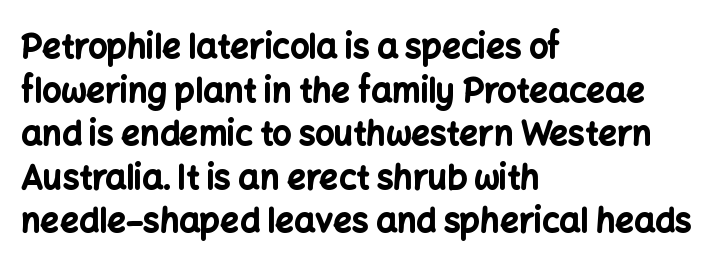
The image shows 33 px bold sans-serif type, upright; set left-aligned, normal line spacing (1.32x), normal letter spacing, not underlined; low stroke contrast and a medium x-height.
